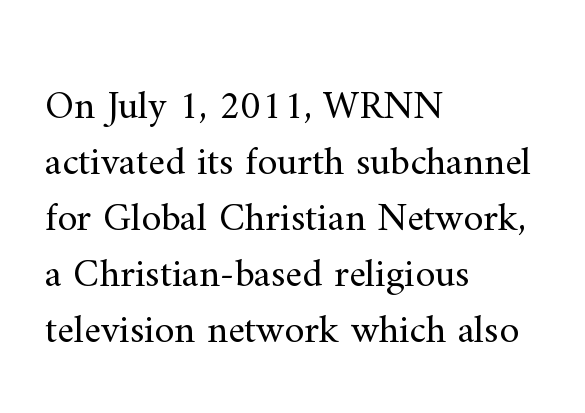
The image shows 40 px regular-weight serif type, upright; set left-aligned, normal line spacing (1.4x), normal letter spacing, not underlined; medium stroke contrast and a small x-height.
